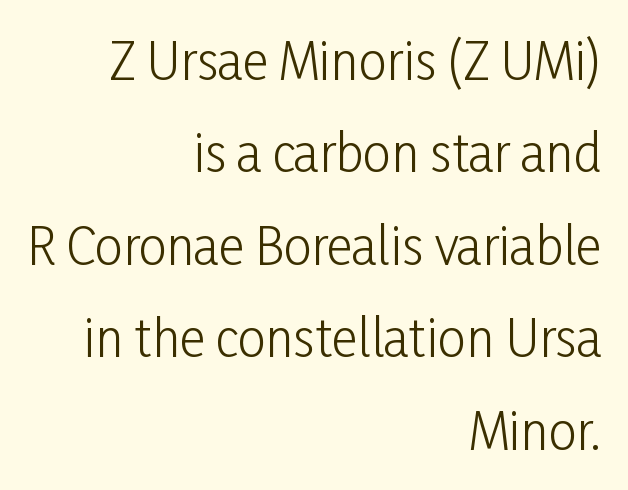
The image shows 50 px light, condensed sans-serif type, upright; set right-aligned, line spacing 1.85x, normal letter spacing, not underlined; low stroke contrast and a medium x-height.
